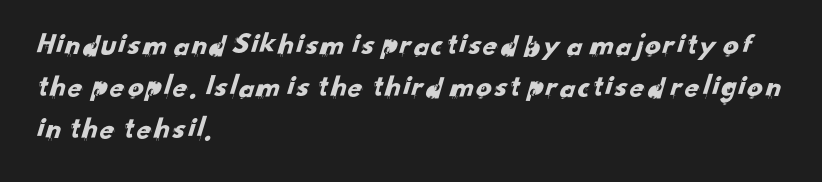
The image shows 31 px sans-serif type; set left-aligned, normal line spacing (1.35x), normal letter spacing, not underlined; low stroke contrast and a small x-height.
